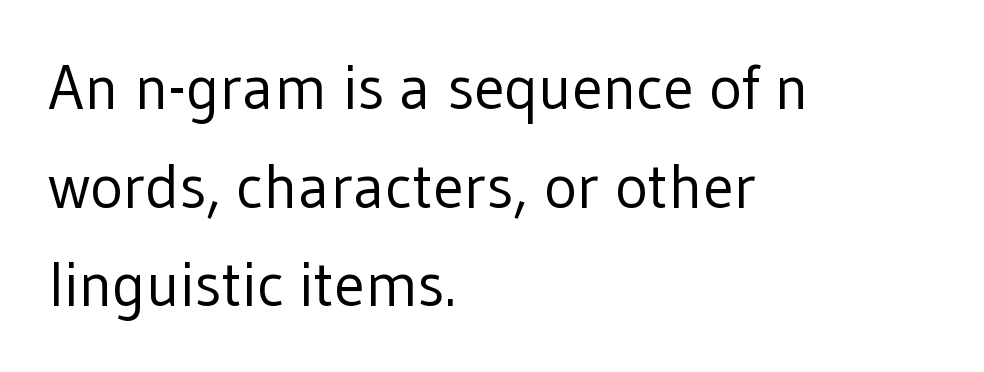
Q: Is the text bold? A: No.
Q: Is the text italic (slanted)? A: No, it is upright.
Q: Is the typeface a serif or a sans-serif typeface? A: Sans-serif.
Q: Is the text underlined? A: No.
Q: How is the paragraph aligned? A: Left-aligned.
Q: Is the spacing between letters normal or unusually wide? A: Normal.
Q: Is the spacing between lines tight, normal or loose? A: Normal.
Q: Width (condensed, normal, or wide)? A: Normal.
Q: Stroke contrast? A: Low.
Q: x-height? A: Medium.
Q: Monospaced? A: No.
